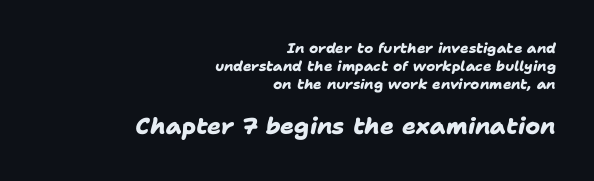
Plain, unruled lines of type. Compared with typical body copy, the letter spacing here is the same. Interline gaps are of average width in this sample. The rag falls on the left side of this text block. Thick stems and heavy bowls — unmistakably bold. You get the small type first, then a jump to larger type.
